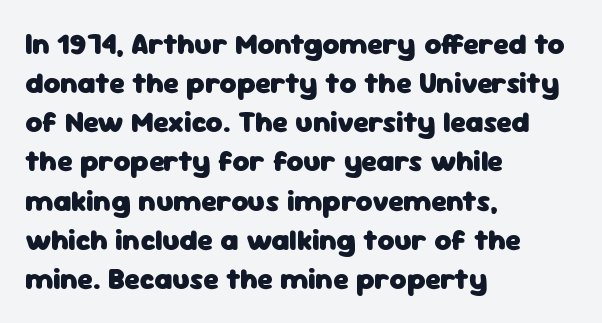
{"serif": "no", "italic": "no", "bold": "yes", "weight": "heavy", "width": "normal", "stroke_contrast": "low", "x_height": "medium", "monospaced": "no", "underline": "no", "align": "left", "line_spacing": "normal", "line_spacing_ratio": 1.35, "letter_spacing": "normal", "letter_spacing_em": 0.0, "glyph_px": 29}
